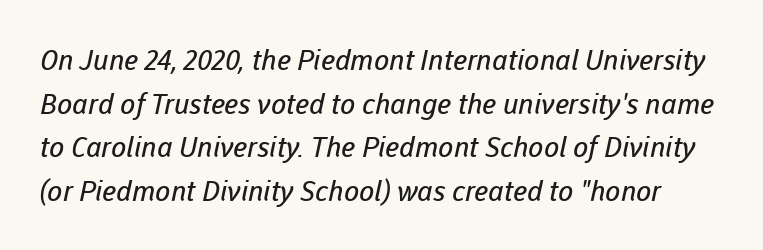
The image shows 28 px regular-weight sans-serif type; set normal line spacing (1.56x), normal letter spacing, not underlined; low stroke contrast and a medium x-height.
